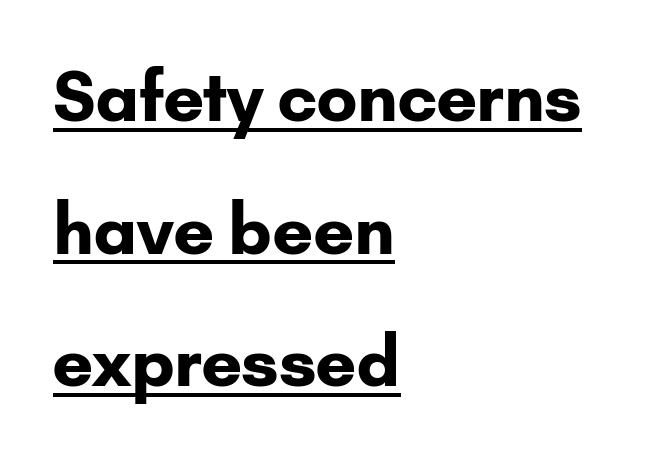
The letters carry no serifs — their stems end cleanly without finishing strokes. Note the varied advance widths — an 'i' is clearly narrower than an 'm'. A typesetter would call this zero additional tracking. Regarding leading, the lines here are spaced well apart.
